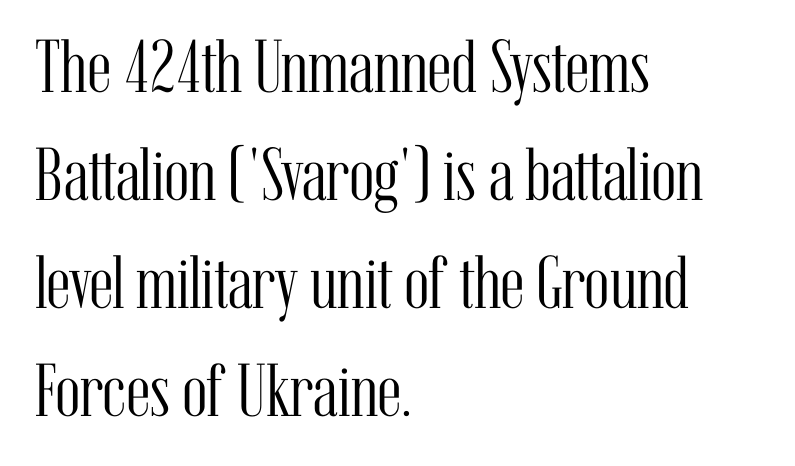
The image shows 75 px light, condensed serif type, upright; set left-aligned, normal line spacing (1.44x), normal letter spacing, not underlined; medium stroke contrast and a medium x-height.
